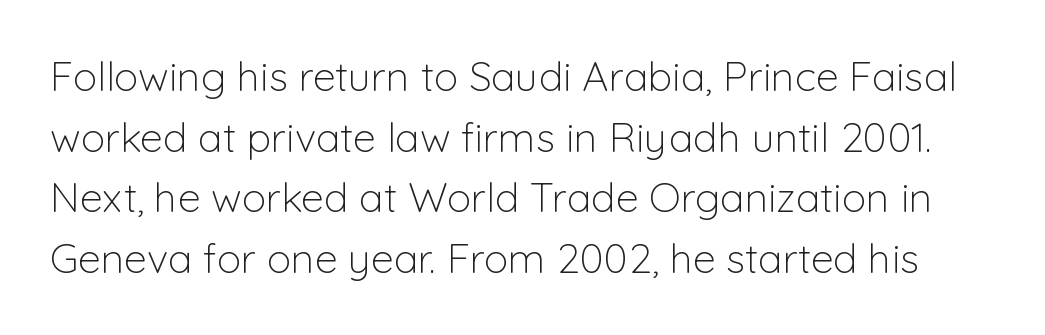
{"serif": "no", "italic": "no", "bold": "no", "weight": "light", "width": "normal", "stroke_contrast": "low", "x_height": "medium", "monospaced": "no", "underline": "no", "line_spacing": "normal", "line_spacing_ratio": 1.48, "letter_spacing": "normal", "letter_spacing_em": 0.0, "glyph_px": 41}
